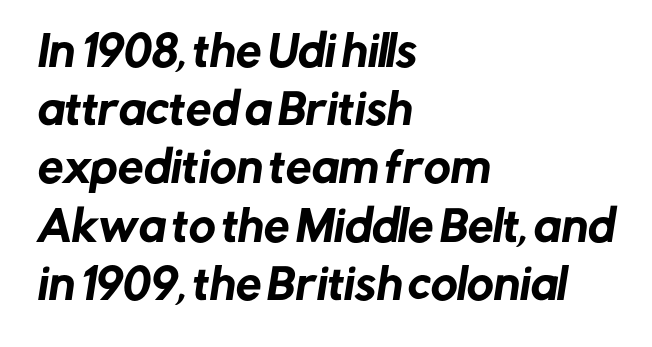
The image shows 41 px sans-serif type; set left-aligned, normal line spacing (1.42x), normal letter spacing, not underlined; low stroke contrast and a medium x-height.
